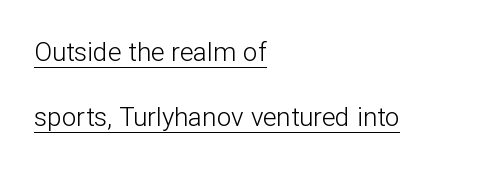
Q: Is the text bold? A: No.
Q: Is the text italic (slanted)? A: No, it is upright.
Q: Is the text underlined? A: Yes.
Q: How is the paragraph aligned? A: Left-aligned.
Q: Is the spacing between letters normal or unusually wide? A: Normal.
Q: Is the spacing between lines tight, normal or loose? A: Loose.
